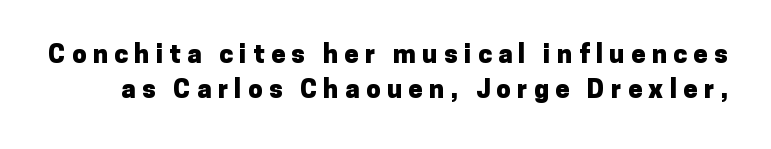
Each new line begins a customary step beneath the previous one. The passage shown has open, widely tracked lettering throughout. Posture: vertical. Strokes here are thick enough to call this a true bold. Honestly, there is no underline to notice here at all.
